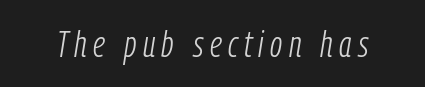
Q: Is the text bold? A: No.
Q: Is the text italic (slanted)? A: Yes, it leans right by about 9 degrees.
Q: Is the text underlined? A: No.
Q: Width (condensed, normal, or wide)? A: Condensed.
Q: Stroke contrast? A: Low.
Q: x-height? A: Medium.
Q: Monospaced? A: No.
